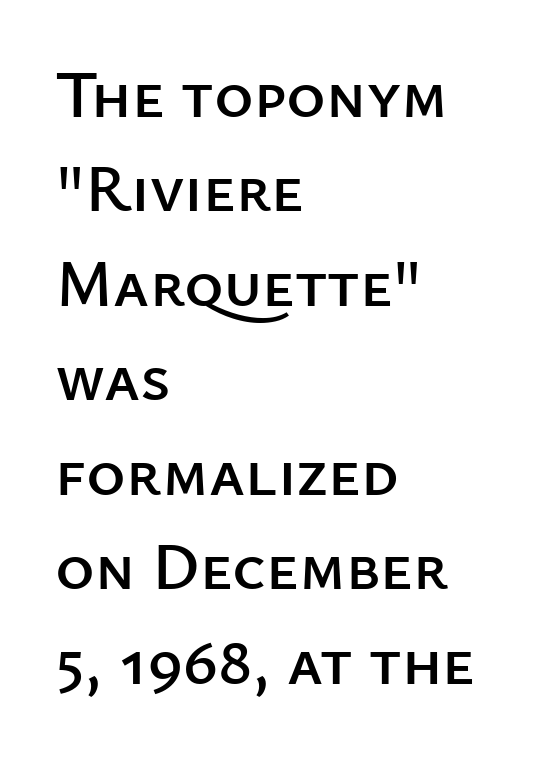
The image shows 67 px sans-serif type, upright; set left-aligned, normal line spacing (1.41x), normal letter spacing, not underlined; low stroke contrast and a medium x-height.
